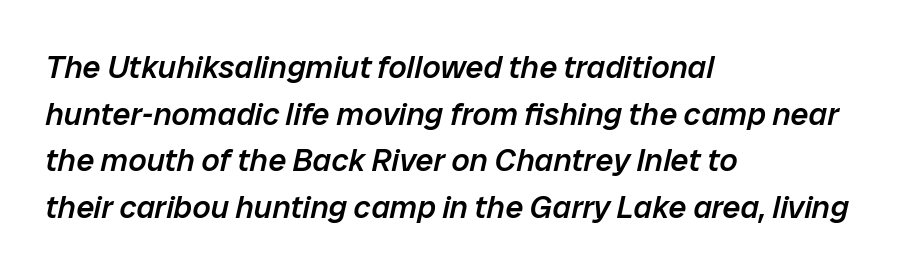
{"italic": "yes", "lean": "right", "slant_degrees": 12, "bold": "semi", "weight": "semibold", "width": "normal", "stroke_contrast": "low", "x_height": "medium", "monospaced": "no", "underline": "no", "align": "left", "line_spacing": "normal", "line_spacing_ratio": 1.46, "letter_spacing": "normal", "letter_spacing_em": 0.0, "glyph_px": 32}
